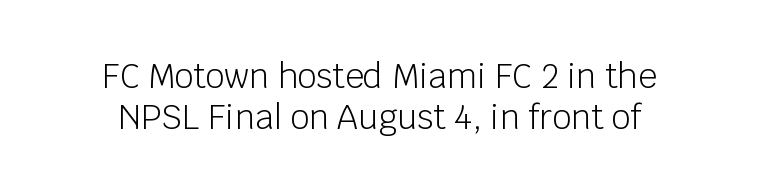
Think of a printed novel: that variable character pitch is what you see here. When letters stand straight like this, we call the style roman or upright. No heavy texture on the line: the type isn't bold. I'd call this a sans setting — the letters go barefoot.
